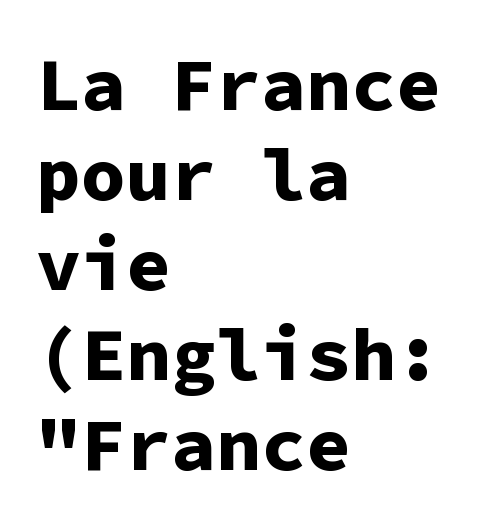
The image shows 75 px bold sans-serif type, upright, monospaced; set left-aligned, line spacing 1.2x, normal letter spacing, not underlined; low stroke contrast and a medium x-height.
